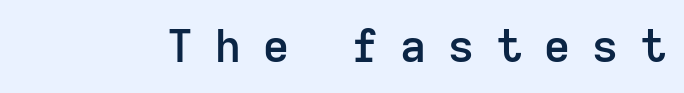
{"serif": "no", "italic": "no", "bold": "semi", "weight": "semibold", "width": "normal", "stroke_contrast": "low", "x_height": "medium", "monospaced": "no", "underline": "no", "letter_spacing": "wide", "letter_spacing_em": 0.49, "glyph_px": 45}
